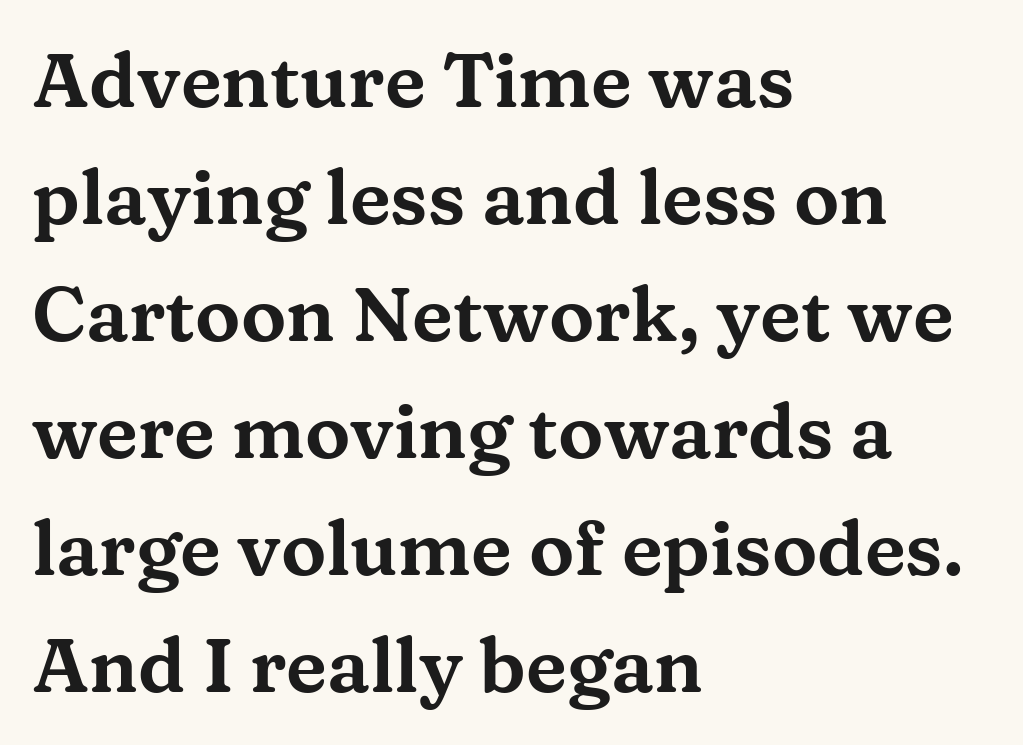
{"serif": "yes", "italic": "no", "width": "wide", "stroke_contrast": "medium", "x_height": "medium", "monospaced": "no", "underline": "no", "align": "left", "line_spacing": "normal", "line_spacing_ratio": 1.54, "letter_spacing": "normal", "letter_spacing_em": 0.0, "glyph_px": 76}
